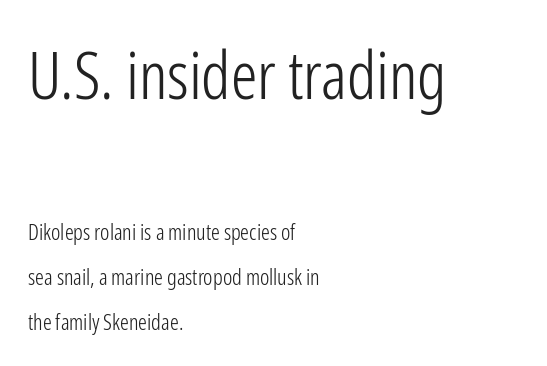
Q: Is the text bold? A: No.
Q: Is the text italic (slanted)? A: No, it is upright.
Q: Is the typeface a serif or a sans-serif typeface? A: Sans-serif.
Q: Is the text underlined? A: No.
Q: How is the paragraph aligned? A: Left-aligned.
Q: Is the spacing between letters normal or unusually wide? A: Normal.
Q: Is the spacing between lines tight, normal or loose? A: Loose.
Q: Which block of text is set in a larger size, the first (top) or the second (bottom)? A: The first (top) one.
Q: Width (condensed, normal, or wide)? A: Condensed.
Q: Stroke contrast? A: Low.
Q: x-height? A: Medium.
Q: Monospaced? A: No.
